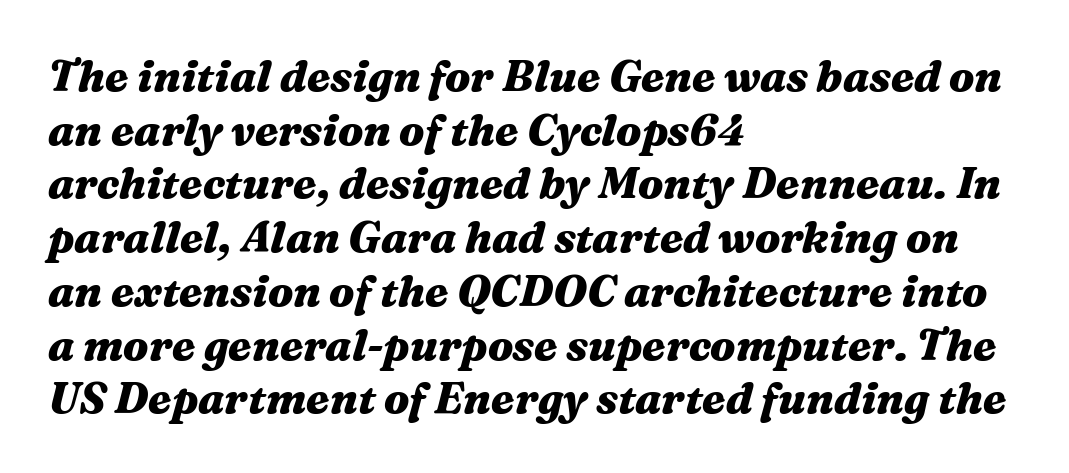
Default kerning and tracking; the words read as compact shapes. The glyphs have the mass of a bold cut. The letters advance in unequal steps, a hallmark of proportional type. The zone under the glyphs is completely vacant. Summary of vertical rhythm: regular, with standard interline spacing. Horizontally, the lines are justified to the leading edge only.
